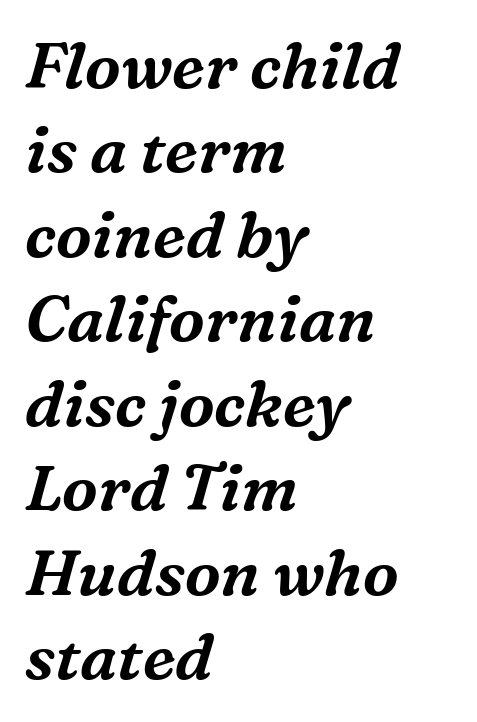
Q: Is the text italic (slanted)? A: Yes, it leans right by about 16 degrees.
Q: Is the typeface a serif or a sans-serif typeface? A: Serif.
Q: Is the text underlined? A: No.
Q: How is the paragraph aligned? A: Left-aligned.
Q: Is the spacing between letters normal or unusually wide? A: Normal.
Q: Is the spacing between lines tight, normal or loose? A: Normal.
Q: Width (condensed, normal, or wide)? A: Normal.
Q: Stroke contrast? A: Medium.
Q: x-height? A: Medium.
Q: Monospaced? A: No.
